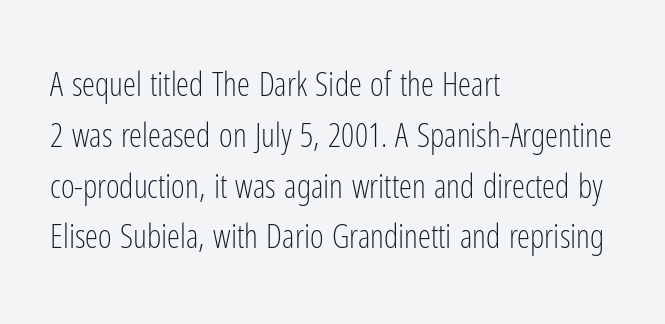
Q: Is the text bold? A: No.
Q: Is the text italic (slanted)? A: No, it is upright.
Q: Is the typeface a serif or a sans-serif typeface? A: Sans-serif.
Q: Is the text underlined? A: No.
Q: How is the paragraph aligned? A: Left-aligned.
Q: Is the spacing between letters normal or unusually wide? A: Normal.
Q: Is the spacing between lines tight, normal or loose? A: Normal.
Q: Width (condensed, normal, or wide)? A: Condensed.
Q: Stroke contrast? A: Low.
Q: x-height? A: Medium.
Q: Monospaced? A: No.
